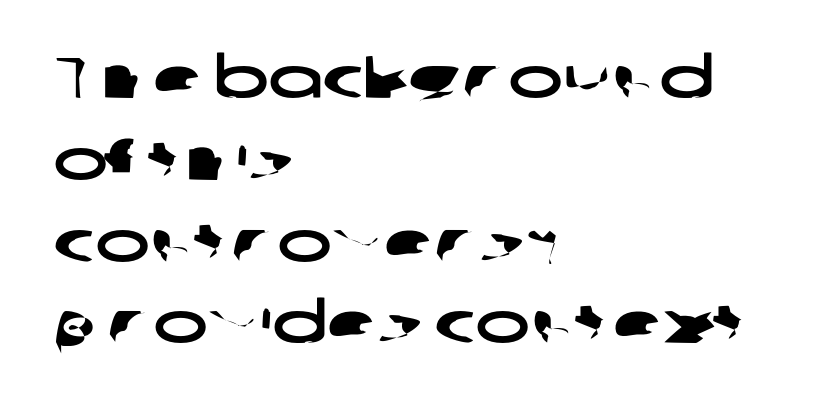
{"serif": "no", "width": "wide", "stroke_contrast": "low", "x_height": "medium", "monospaced": "no", "underline": "no", "align": "left", "line_spacing": "normal", "line_spacing_ratio": 1.41, "letter_spacing": "normal", "letter_spacing_em": 0.0, "glyph_px": 58}
